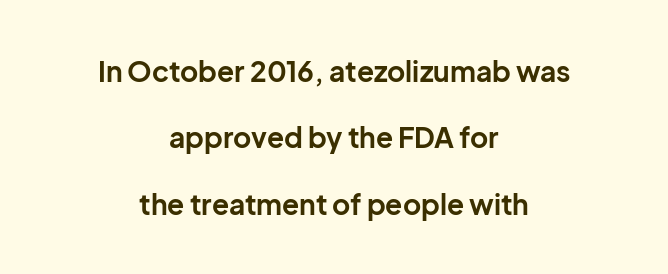
Q: Is the text bold? A: Yes.
Q: Is the text italic (slanted)? A: No, it is upright.
Q: Is the typeface a serif or a sans-serif typeface? A: Sans-serif.
Q: Is the text underlined? A: No.
Q: How is the paragraph aligned? A: Centered.
Q: Is the spacing between letters normal or unusually wide? A: Normal.
Q: Is the spacing between lines tight, normal or loose? A: Loose.
Q: Width (condensed, normal, or wide)? A: Normal.
Q: Stroke contrast? A: Low.
Q: x-height? A: Medium.
Q: Monospaced? A: No.
